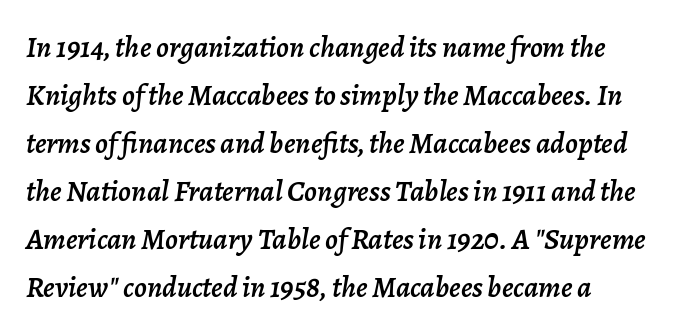
The image shows 30 px text type, italic (leaning right); set left-aligned, normal line spacing (1.6x), normal letter spacing, not underlined; low stroke contrast and a medium x-height.
